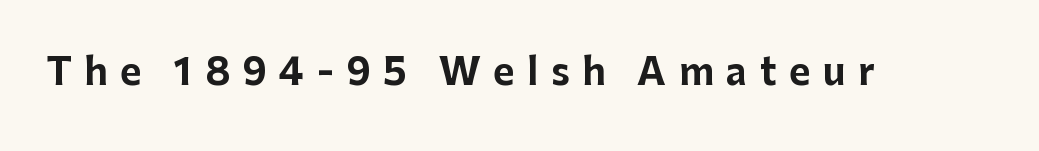
Q: Is the text bold? A: Yes.
Q: Is the text italic (slanted)? A: No, it is upright.
Q: Is the typeface a serif or a sans-serif typeface? A: Sans-serif.
Q: Is the text underlined? A: No.
Q: Is the spacing between letters normal or unusually wide? A: Unusually wide.
Q: Width (condensed, normal, or wide)? A: Normal.
Q: Stroke contrast? A: Low.
Q: x-height? A: Medium.
Q: Monospaced? A: No.
